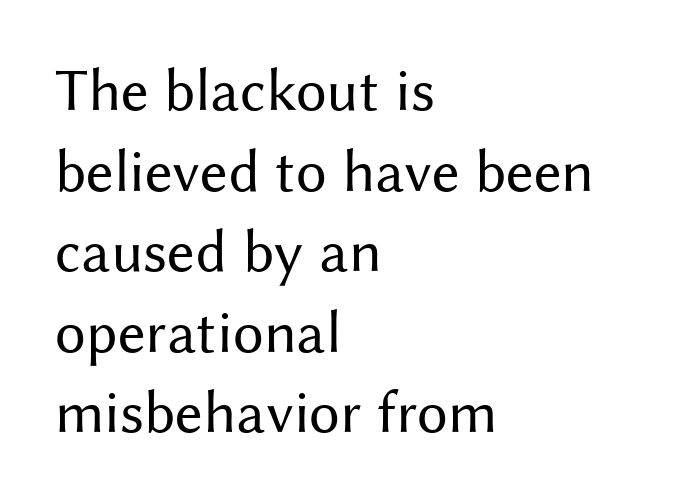
Q: Is the text bold? A: No.
Q: Is the text italic (slanted)? A: No, it is upright.
Q: Is the typeface a serif or a sans-serif typeface? A: Sans-serif.
Q: Is the text underlined? A: No.
Q: How is the paragraph aligned? A: Left-aligned.
Q: Is the spacing between letters normal or unusually wide? A: Normal.
Q: Is the spacing between lines tight, normal or loose? A: Normal.
Q: Width (condensed, normal, or wide)? A: Normal.
Q: Stroke contrast? A: Medium.
Q: x-height? A: Medium.
Q: Monospaced? A: No.
